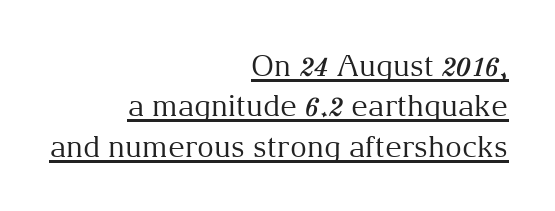
Q: Is the text bold? A: No.
Q: Is the text italic (slanted)? A: No, it is upright.
Q: Is the typeface a serif or a sans-serif typeface? A: Serif.
Q: Is the text underlined? A: Yes.
Q: How is the paragraph aligned? A: Right-aligned.
Q: Is the spacing between letters normal or unusually wide? A: Normal.
Q: Is the spacing between lines tight, normal or loose? A: Normal.
Q: Width (condensed, normal, or wide)? A: Normal.
Q: Stroke contrast? A: Medium.
Q: x-height? A: Medium.
Q: Monospaced? A: No.
